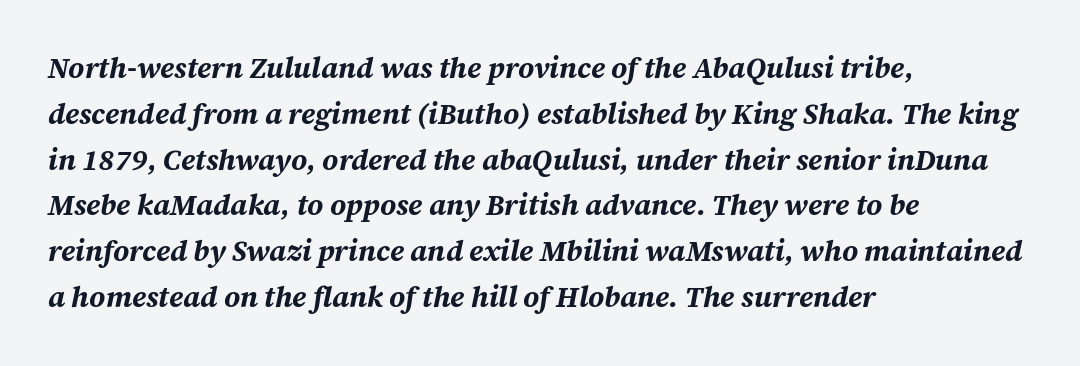
The image shows 29 px bold type, italic (leaning right); set left-aligned, normal line spacing (1.58x), normal letter spacing, not underlined; medium stroke contrast and a medium x-height.
